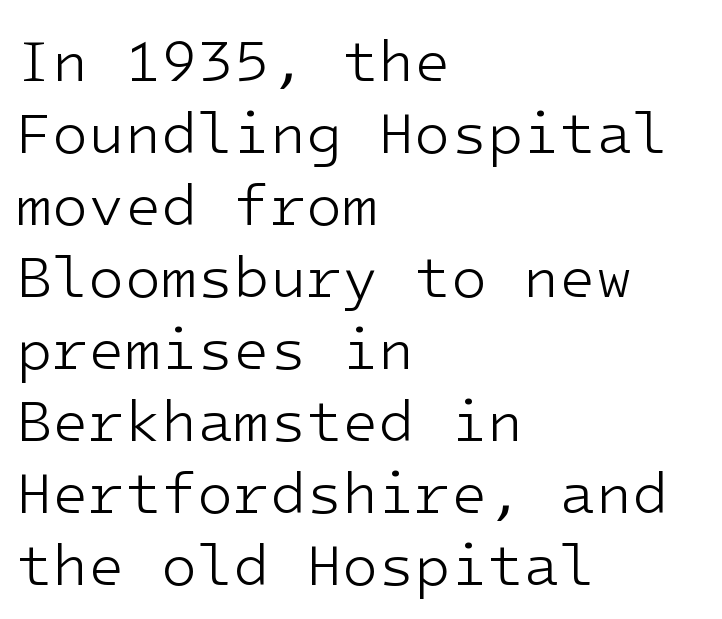
The image shows 59 px light sans-serif type, upright; set left-aligned, line spacing 1.22x, normal letter spacing, not underlined; low stroke contrast and a medium x-height.
